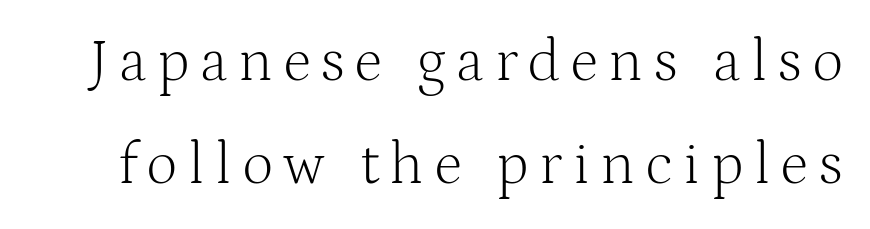
The image shows 60 px light serif type, upright; set line spacing 1.72x, not underlined; medium stroke contrast and a medium x-height.
